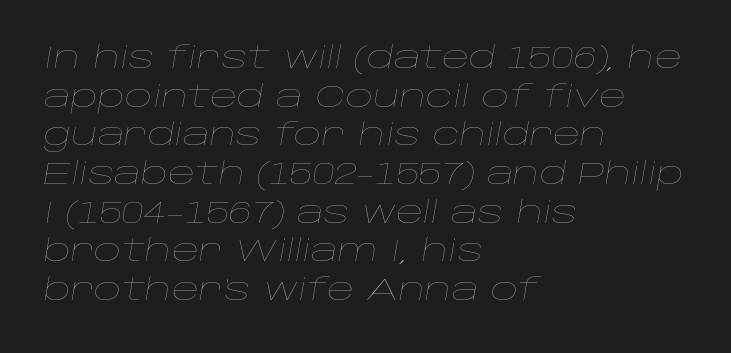
{"italic": "yes", "lean": "right", "slant_degrees": 10, "bold": "no", "weight": "thin", "width": "wide", "stroke_contrast": "low", "x_height": "large", "monospaced": "no", "underline": "no", "align": "left", "line_spacing": "normal", "line_spacing_ratio": 1.29, "letter_spacing": "normal", "letter_spacing_em": 0.0, "glyph_px": 30}
